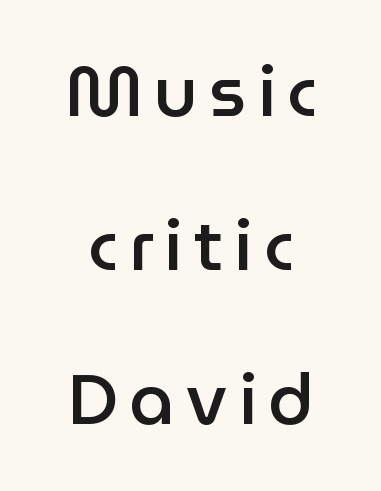
Words float on clear page, feet unadorned. Stroke thickness is moderately raised; the sample reads as semibold. Type style note: lacks serifs. Notice the wide empty band between every row — that's loose leading. Unlike italic type, these characters show no tilt at all.
